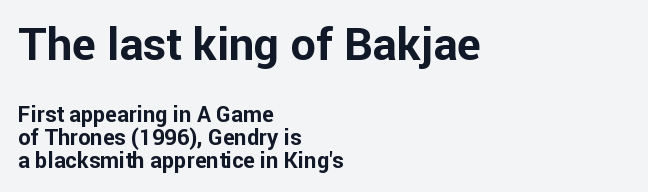
Type size steps down from the first block to the second. The letters carry no serifs — their stems end cleanly without finishing strokes. The lines are quadded left. Every stem runs plumb, perpendicular to the baseline.
